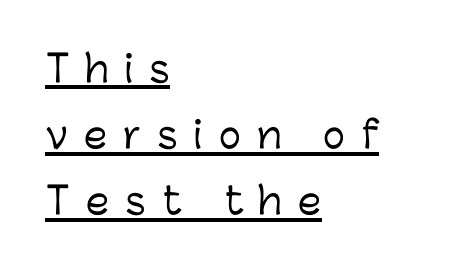
The image shows 37 px sans-serif type, upright; set left-aligned, line spacing 1.79x, unusually wide letter spacing (+0.44 em), underlined; low stroke contrast and a medium x-height.
